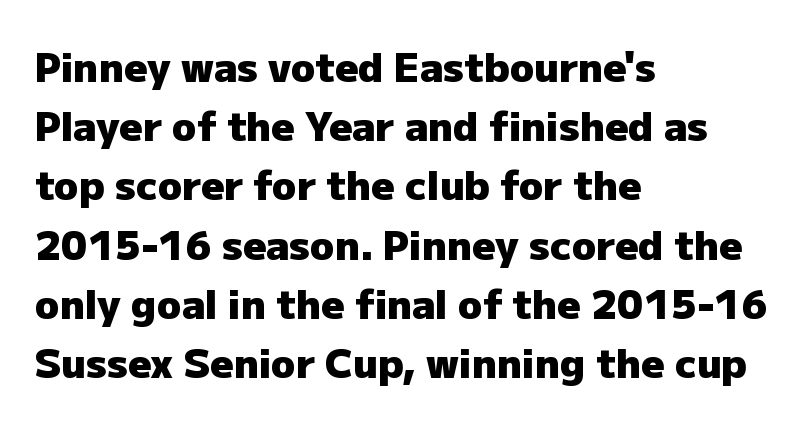
Q: Is the text bold? A: Yes.
Q: Is the text italic (slanted)? A: No, it is upright.
Q: Is the typeface a serif or a sans-serif typeface? A: Sans-serif.
Q: Is the text underlined? A: No.
Q: How is the paragraph aligned? A: Left-aligned.
Q: Is the spacing between letters normal or unusually wide? A: Normal.
Q: Is the spacing between lines tight, normal or loose? A: Normal.
Q: Width (condensed, normal, or wide)? A: Normal.
Q: Stroke contrast? A: Low.
Q: x-height? A: Medium.
Q: Monospaced? A: No.
